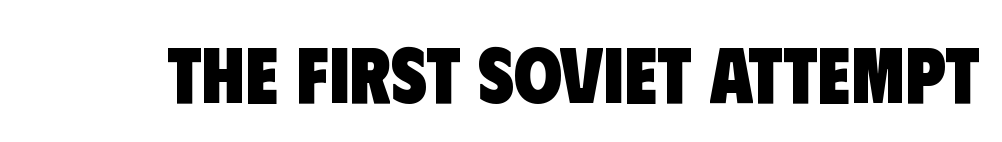
Q: Is the text bold? A: Yes.
Q: Is the typeface a serif or a sans-serif typeface? A: Sans-serif.
Q: Is the text underlined? A: No.
Q: Is the spacing between letters normal or unusually wide? A: Normal.
Q: Width (condensed, normal, or wide)? A: Condensed.
Q: Stroke contrast? A: Low.
Q: x-height? A: Large.
Q: Monospaced? A: No.
